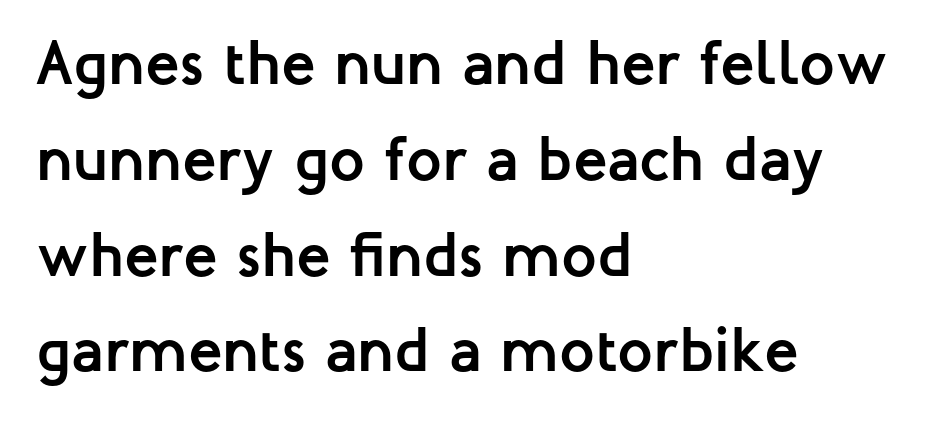
{"serif": "no", "italic": "no", "bold": "yes", "weight": "semibold", "width": "normal", "stroke_contrast": "low", "x_height": "medium", "monospaced": "no", "underline": "no", "align": "left", "line_spacing": "normal", "line_spacing_ratio": 1.52, "letter_spacing": "normal", "letter_spacing_em": 0.0, "glyph_px": 63}
